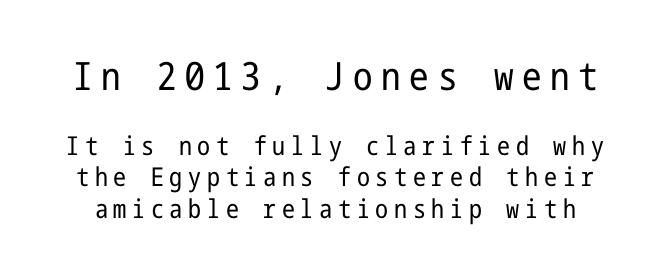
{"serif": "no", "italic": "no", "bold": "no", "weight": "regular", "width": "condensed", "stroke_contrast": "low", "x_height": "medium", "underline": "no", "line_spacing_ratio": 1.22, "letter_spacing": "wide", "letter_spacing_em": 0.22, "larger_block": "first", "size_ratio": 1.5, "glyph_px": 39}
